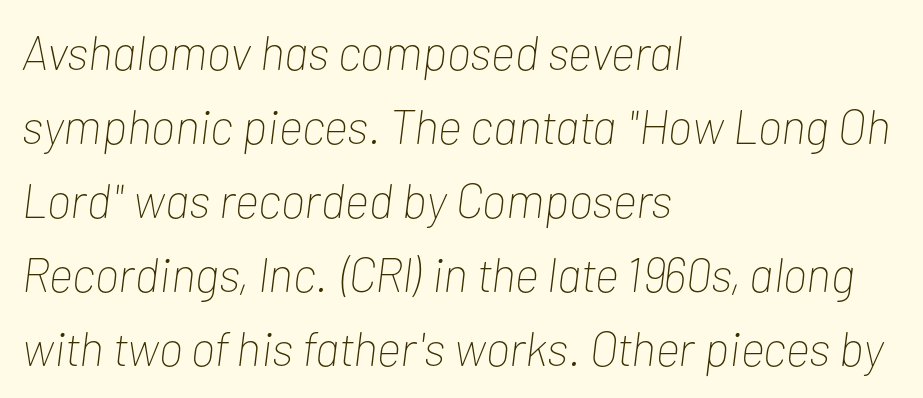
Q: Is the text bold? A: No.
Q: Is the text italic (slanted)? A: Yes, it leans right by about 7 degrees.
Q: Is the text underlined? A: No.
Q: How is the paragraph aligned? A: Left-aligned.
Q: Is the spacing between letters normal or unusually wide? A: Normal.
Q: Is the spacing between lines tight, normal or loose? A: Normal.
Q: Width (condensed, normal, or wide)? A: Condensed.
Q: Stroke contrast? A: Low.
Q: x-height? A: Medium.
Q: Monospaced? A: No.
